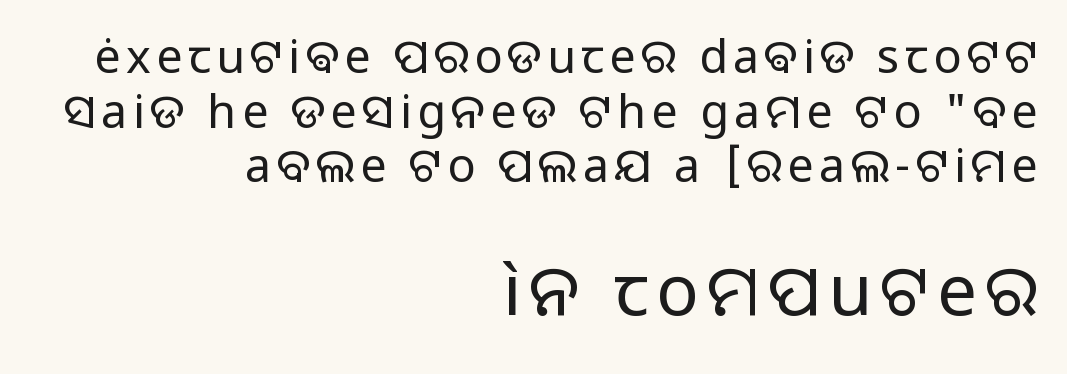
Spacing verdict: proportional, widths tailored to each character. Underlining? Definitely not there. One-word summary of the alignment: right. Ink coverage per letter is moderate at most.
